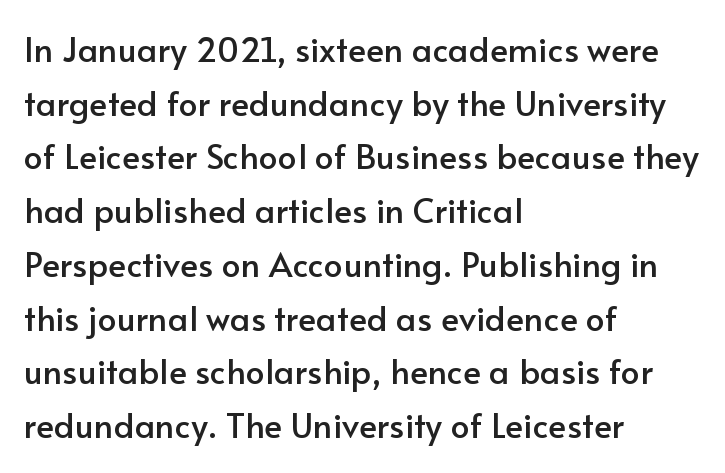
The letters advance in unequal steps, a hallmark of proportional type. Ordinary non-slanted type is in use. Short and long lines alike share a common starting point at left. The letters carry no serifs — their stems end cleanly without finishing strokes.
